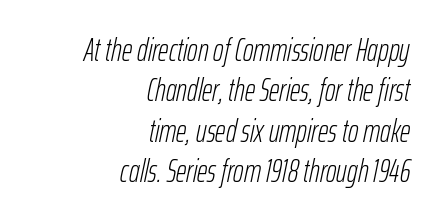
The image shows 32 px light, condensed type, italic (leaning right); set right-aligned, normal line spacing (1.26x), normal letter spacing, not underlined; low stroke contrast and a medium x-height.
